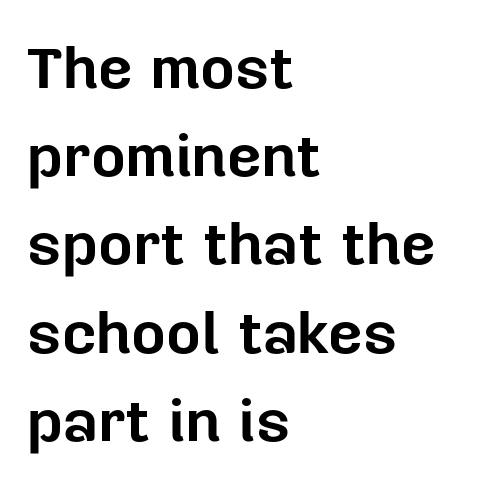
{"serif": "no", "italic": "no", "bold": "yes", "weight": "bold", "width": "normal", "stroke_contrast": "low", "x_height": "medium", "monospaced": "no", "underline": "no", "align": "left", "line_spacing": "normal", "line_spacing_ratio": 1.47, "letter_spacing": "normal", "letter_spacing_em": 0.0, "glyph_px": 60}
